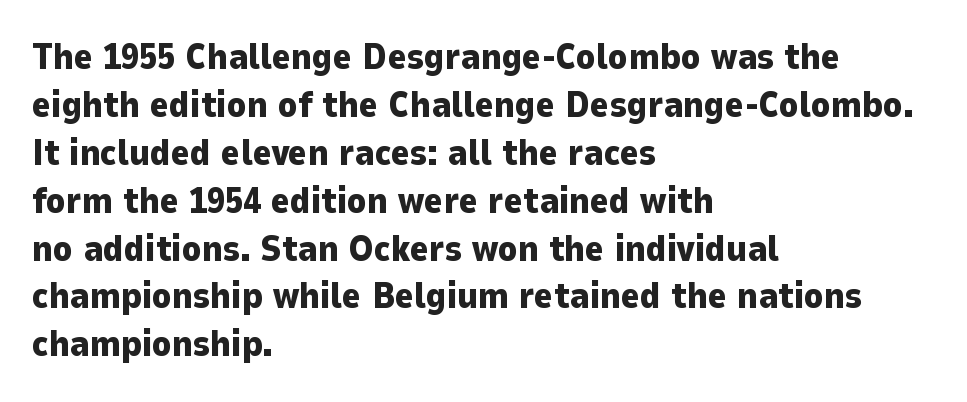
Is there any slant? The stems are plumb. These lines are rendered in a variable-pitch font. Teacher's note: observe the even left margin — that is flush-left alignment. A clean baseline with only descenders dipping below it.
